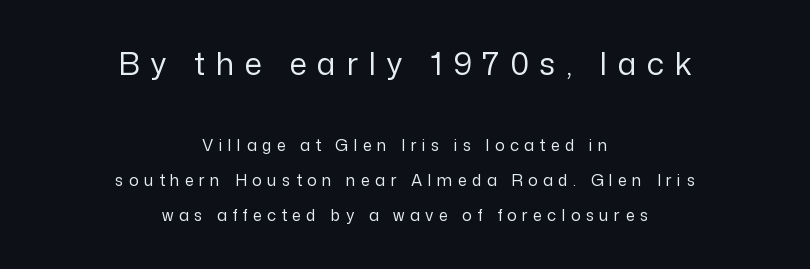
The image shows 31 px regular-weight sans-serif type, upright; set centered, loose line spacing (2.18x), unusually wide letter spacing (+0.34 em), not underlined; the first (top) block is 1.94x larger; low stroke contrast and a medium x-height.
